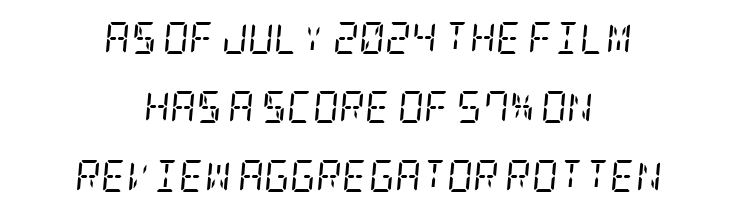
{"serif": "yes", "italic": "yes", "lean": "right", "slant_degrees": 5, "bold": "no", "weight": "regular", "width": "condensed", "stroke_contrast": "low", "x_height": "large", "underline": "no", "align": "center", "line_spacing": "loose", "line_spacing_ratio": 2.16, "letter_spacing": "normal", "letter_spacing_em": 0.0, "glyph_px": 32}
